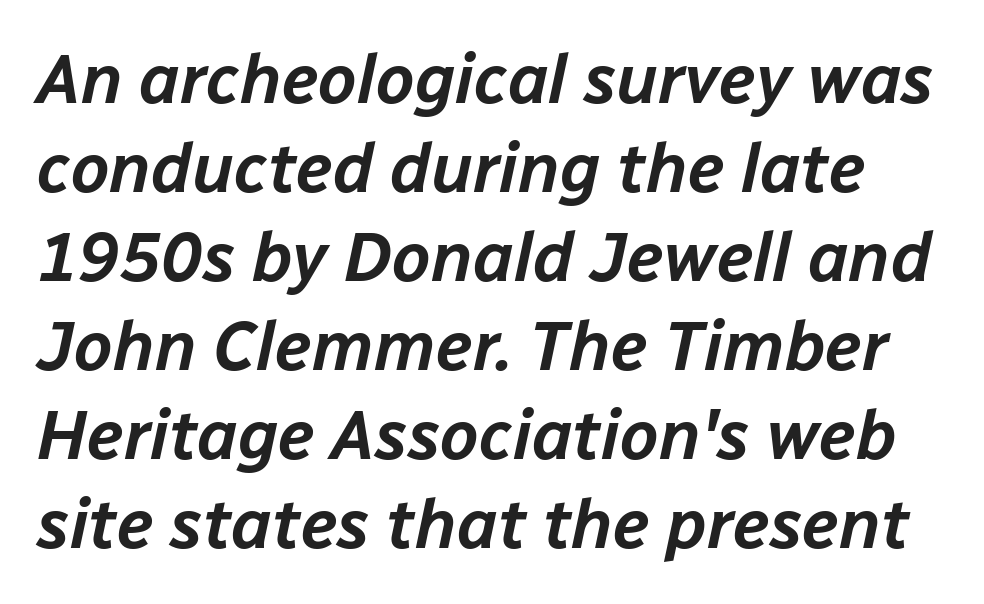
{"italic": "yes", "lean": "right", "slant_degrees": 12, "width": "normal", "stroke_contrast": "low", "x_height": "medium", "monospaced": "no", "underline": "no", "line_spacing": "normal", "line_spacing_ratio": 1.29, "letter_spacing": "normal", "letter_spacing_em": 0.0, "glyph_px": 69}
